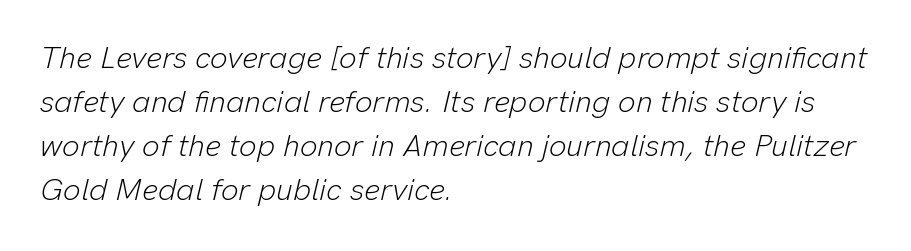
{"italic": "yes", "lean": "right", "slant_degrees": 13, "bold": "no", "weight": "light", "width": "normal", "stroke_contrast": "low", "x_height": "medium", "monospaced": "no", "underline": "no", "align": "left", "line_spacing": "normal", "line_spacing_ratio": 1.42, "letter_spacing": "normal", "letter_spacing_em": 0.0, "glyph_px": 31}
